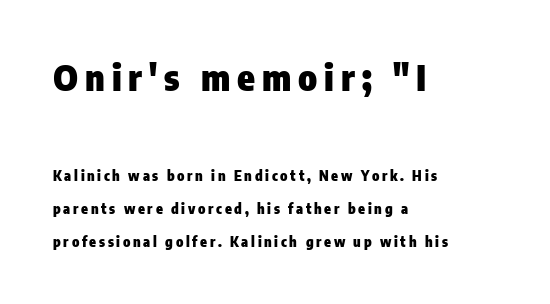
{"serif": "no", "italic": "no", "bold": "yes", "weight": "heavy", "width": "condensed", "stroke_contrast": "low", "x_height": "medium", "monospaced": "no", "underline": "no", "align": "left", "line_spacing": "loose", "line_spacing_ratio": 2.34, "larger_block": "first", "size_ratio": 2.57, "glyph_px": 36}
